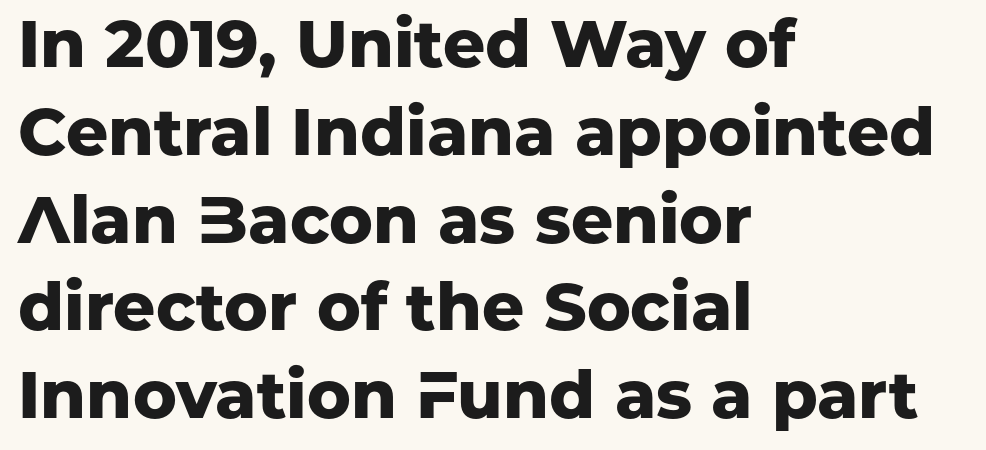
Q: Is the text bold? A: Yes.
Q: Is the text italic (slanted)? A: No, it is upright.
Q: Is the typeface a serif or a sans-serif typeface? A: Sans-serif.
Q: Is the text underlined? A: No.
Q: How is the paragraph aligned? A: Left-aligned.
Q: Is the spacing between letters normal or unusually wide? A: Normal.
Q: Is the spacing between lines tight, normal or loose? A: Normal.
Q: Width (condensed, normal, or wide)? A: Normal.
Q: Stroke contrast? A: Low.
Q: x-height? A: Medium.
Q: Monospaced? A: No.
